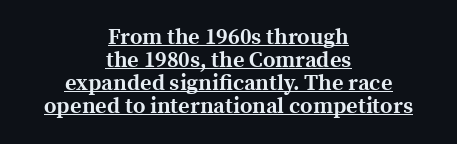
{"italic": "no", "bold": "yes", "underline": "yes", "align": "center", "line_spacing": "tight", "line_spacing_ratio": 1.04, "letter_spacing": "normal", "letter_spacing_em": 0.0, "glyph_px": 22}
